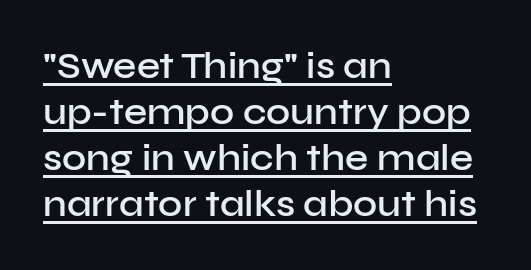
Every character sits straight up, as roman type does. The words here are underlined. The letters sit at their default tracking, neither squeezed nor spread. In terms of letterform style, serifs are entirely absent. The lines are quadded left.
